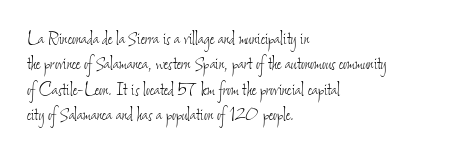
The image shows 21 px text type; set left-aligned, line spacing 1.21x, normal letter spacing, not underlined.
